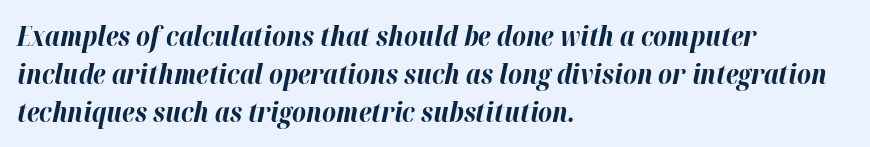
Q: Is the text bold? A: Yes.
Q: Is the text italic (slanted)? A: Yes, it leans right by about 12 degrees.
Q: Is the text underlined? A: No.
Q: How is the paragraph aligned? A: Left-aligned.
Q: Is the spacing between letters normal or unusually wide? A: Normal.
Q: Is the spacing between lines tight, normal or loose? A: Normal.
